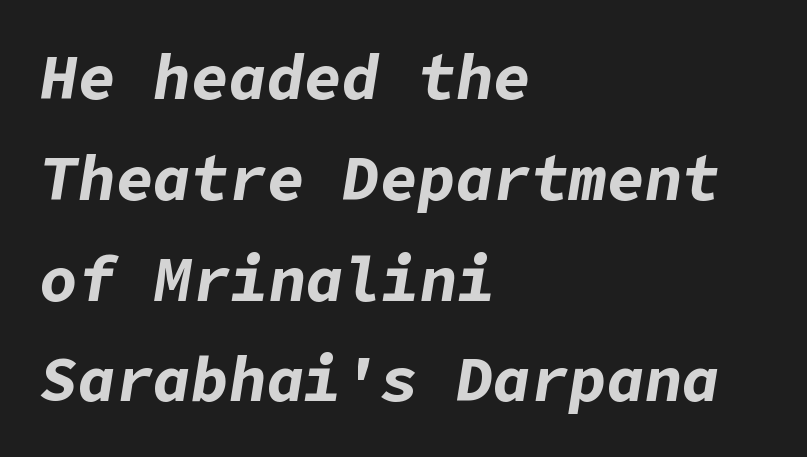
Q: Is the text bold? A: Yes.
Q: Is the text italic (slanted)? A: Yes, it leans right by about 9 degrees.
Q: Is the text underlined? A: No.
Q: How is the paragraph aligned? A: Left-aligned.
Q: Is the spacing between letters normal or unusually wide? A: Normal.
Q: Is the spacing between lines tight, normal or loose? A: Normal.
Q: Width (condensed, normal, or wide)? A: Normal.
Q: Stroke contrast? A: Low.
Q: x-height? A: Medium.
